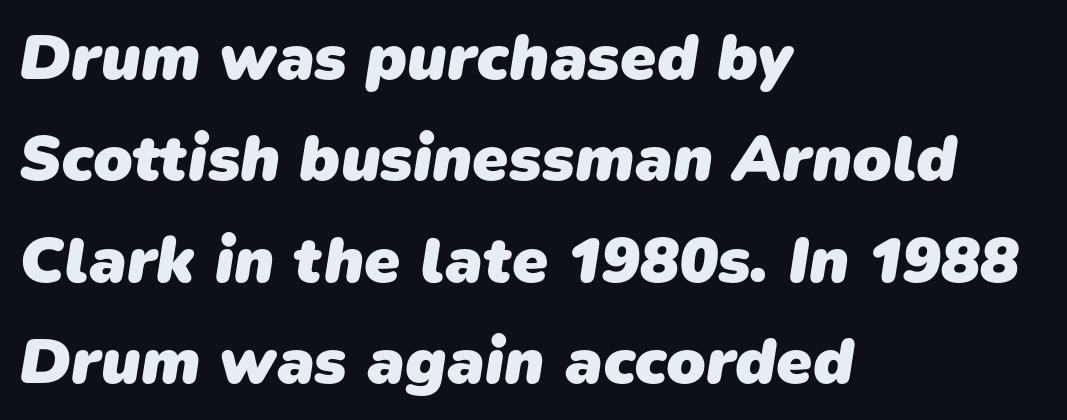
The passage shown is typed in a proportional face where columns would drift. Regular leading. Nothing unusual about the tracking: characters are spaced as the font intends. Compared with an ordinary text face, these strokes are far heavier — a full bold.
